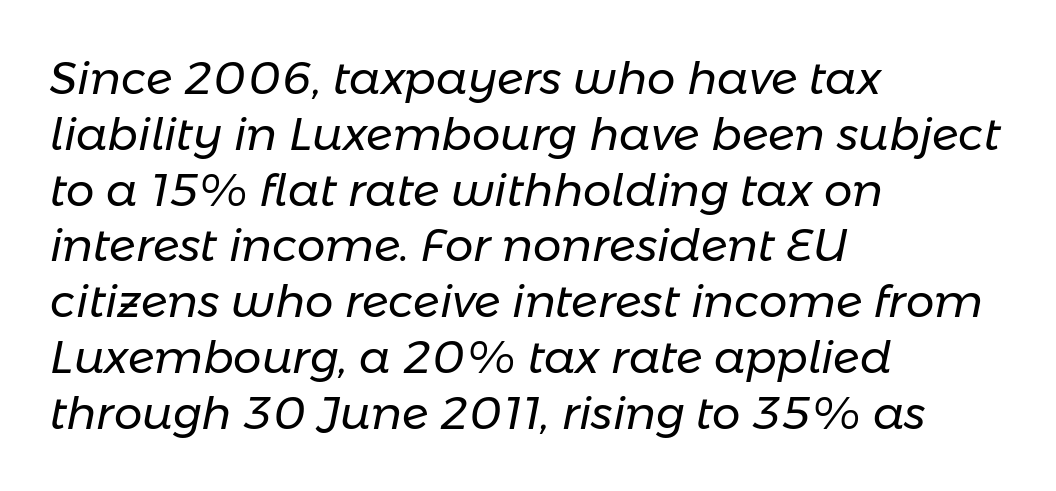
{"italic": "yes", "lean": "right", "slant_degrees": 11, "bold": "no", "weight": "regular", "width": "normal", "stroke_contrast": "low", "x_height": "medium", "monospaced": "no", "underline": "no", "align": "left", "line_spacing_ratio": 1.24, "letter_spacing": "normal", "letter_spacing_em": 0.0, "glyph_px": 45}
